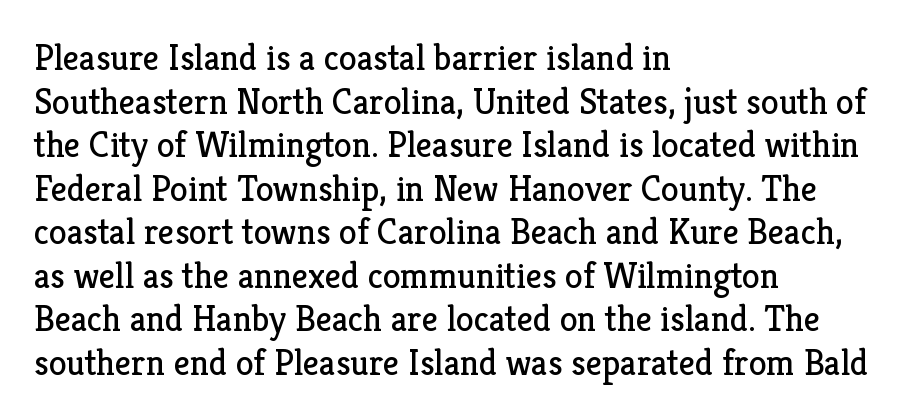
The image shows 36 px regular-weight serif type, upright; set left-aligned, line spacing 1.21x, normal letter spacing, not underlined; low stroke contrast and a medium x-height.
